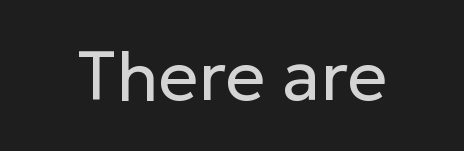
The image shows 70 px regular-weight sans-serif type, upright; set normal letter spacing, not underlined; low stroke contrast and a medium x-height.
